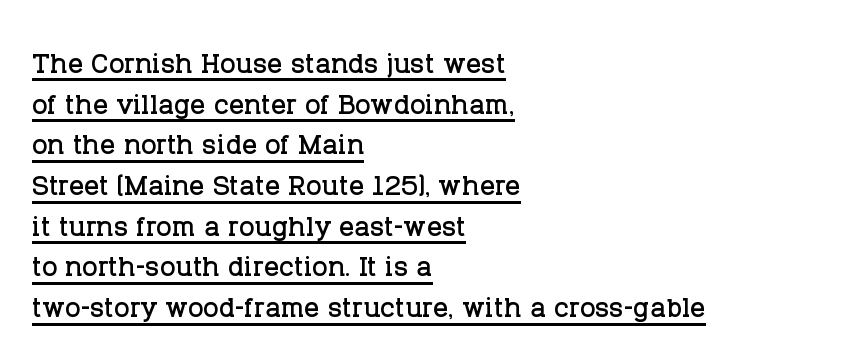
{"serif": "yes", "italic": "no", "width": "normal", "stroke_contrast": "low", "x_height": "large", "monospaced": "no", "underline": "yes", "align": "left", "line_spacing": "tight", "line_spacing_ratio": 1.1, "letter_spacing": "normal", "letter_spacing_em": 0.0, "glyph_px": 37}
